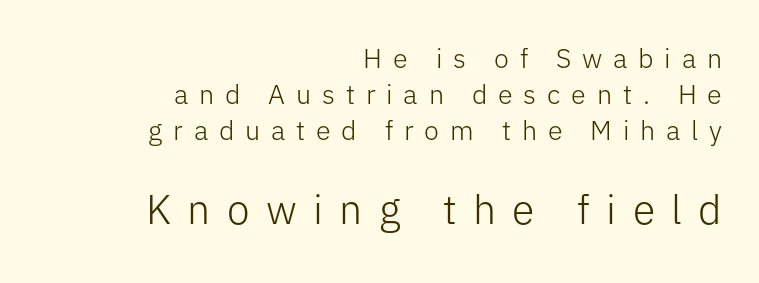
{"serif": "no", "italic": "no", "bold": "no", "weight": "light", "width": "normal", "stroke_contrast": "low", "x_height": "medium", "monospaced": "no", "underline": "no", "align": "right", "line_spacing": "normal", "line_spacing_ratio": 1.33, "letter_spacing": "wide", "letter_spacing_em": 0.4, "larger_block": "second", "size_ratio": 1.52, "glyph_px": 41}
